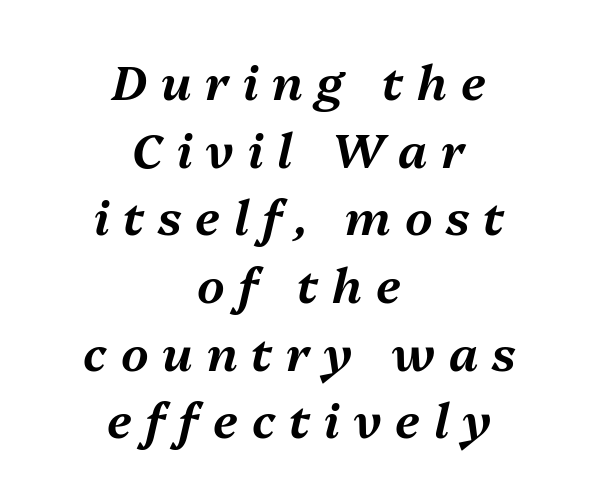
The image shows 48 px text type, italic (leaning right); set centered, normal line spacing (1.41x), unusually wide letter spacing (+0.29 em), not underlined; medium stroke contrast and a medium x-height.
